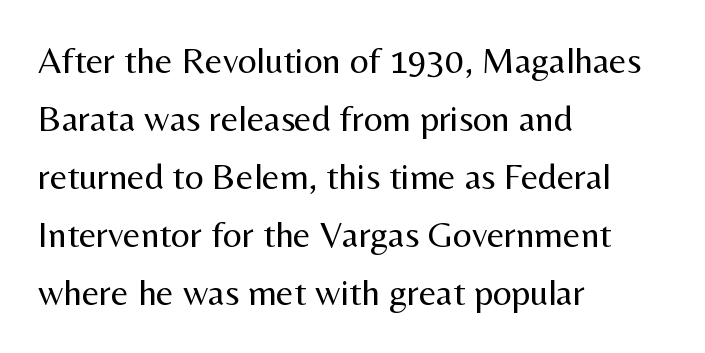
The image shows 37 px regular-weight sans-serif type, upright; set left-aligned, normal line spacing (1.57x), normal letter spacing, not underlined; medium stroke contrast and a medium x-height.
